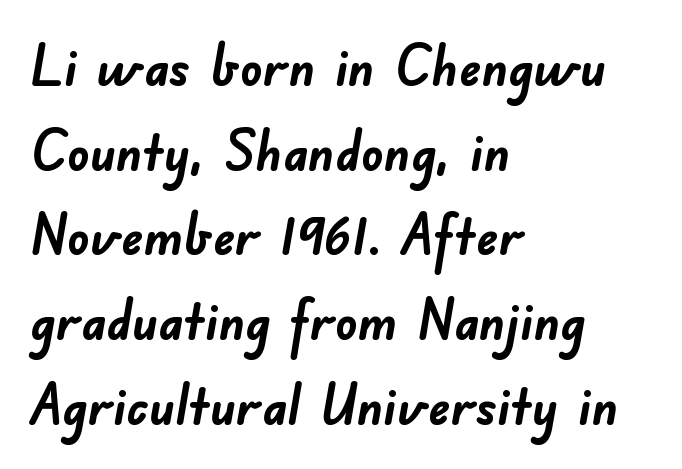
{"serif": "no", "bold": "yes", "weight": "semibold", "width": "normal", "stroke_contrast": "low", "x_height": "small", "monospaced": "no", "underline": "no", "align": "left", "line_spacing": "normal", "line_spacing_ratio": 1.54, "letter_spacing": "normal", "letter_spacing_em": 0.0, "glyph_px": 55}
